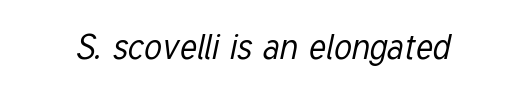
Q: Is the text bold? A: No.
Q: Is the text italic (slanted)? A: Yes, it leans right by about 12 degrees.
Q: Is the text underlined? A: No.
Q: Is the spacing between letters normal or unusually wide? A: Normal.
Q: Width (condensed, normal, or wide)? A: Condensed.
Q: Stroke contrast? A: Low.
Q: x-height? A: Medium.
Q: Monospaced? A: No.
